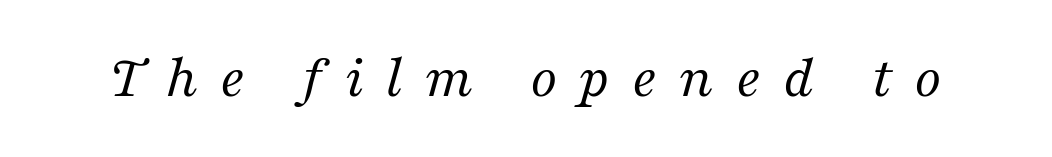
The typeface has the unassuming heft of standard copy or less. Designer's note — italics engaged. Any mark beneath the type? The region is blank. Inter-character spacing is expanded well beyond the font's built-in metrics. Little horizontal feet cap the strokes, marking this as serif type. You could not count columns in this text — the font is proportionally spaced.
